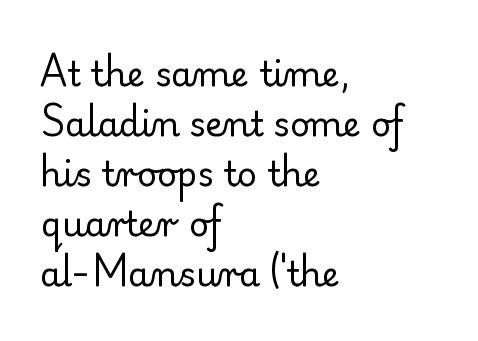
{"serif": "yes", "italic": "no", "bold": "no", "weight": "regular", "width": "normal", "stroke_contrast": "low", "x_height": "small", "monospaced": "no", "underline": "no", "align": "left", "line_spacing": "normal", "line_spacing_ratio": 1.47, "letter_spacing": "normal", "letter_spacing_em": 0.0, "glyph_px": 34}
